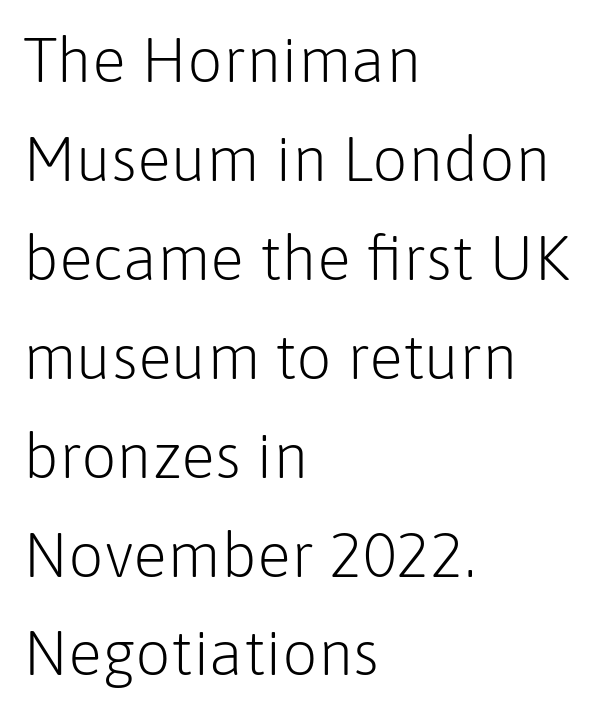
The image shows 63 px light sans-serif type, upright; set left-aligned, normal line spacing (1.57x), normal letter spacing, not underlined; low stroke contrast and a medium x-height.
